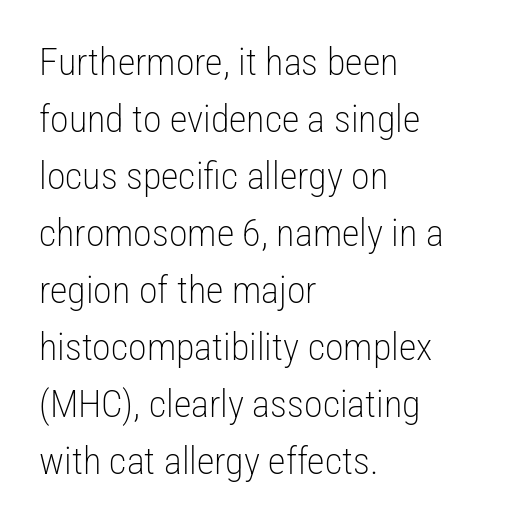
{"serif": "no", "italic": "no", "bold": "no", "weight": "light", "width": "condensed", "stroke_contrast": "low", "x_height": "medium", "monospaced": "no", "underline": "no", "align": "left", "line_spacing": "normal", "line_spacing_ratio": 1.5, "letter_spacing": "normal", "letter_spacing_em": 0.0, "glyph_px": 38}
